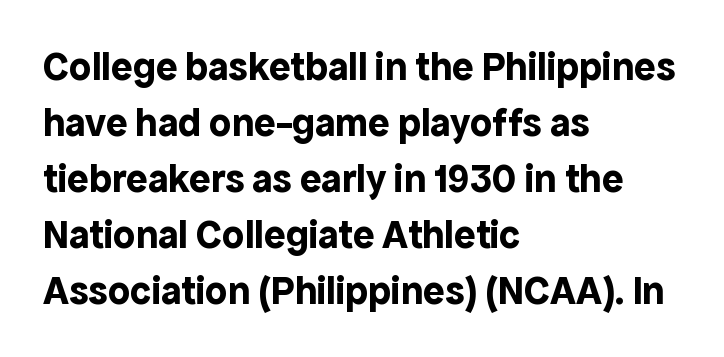
{"serif": "no", "italic": "no", "bold": "yes", "weight": "bold", "width": "normal", "x_height": "medium", "monospaced": "no", "underline": "no", "align": "left", "line_spacing": "normal", "line_spacing_ratio": 1.4, "letter_spacing": "normal", "letter_spacing_em": 0.0, "glyph_px": 40}
